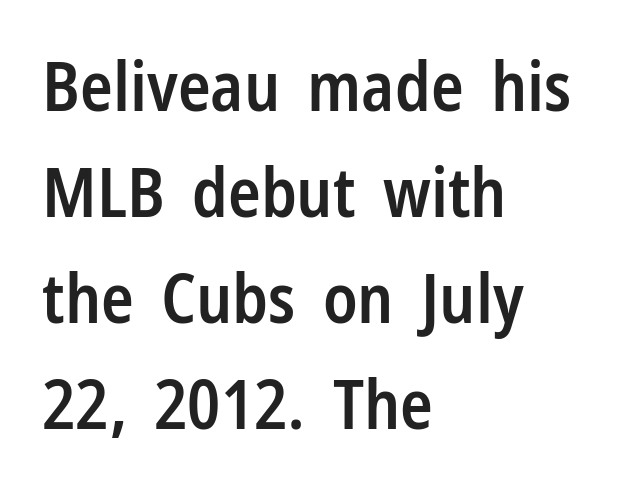
{"serif": "no", "italic": "no", "bold": "semi", "weight": "semibold", "width": "condensed", "stroke_contrast": "low", "x_height": "medium", "monospaced": "no", "underline": "no", "align": "left", "line_spacing": "normal", "line_spacing_ratio": 1.56, "letter_spacing": "normal", "letter_spacing_em": 0.0, "glyph_px": 68}
